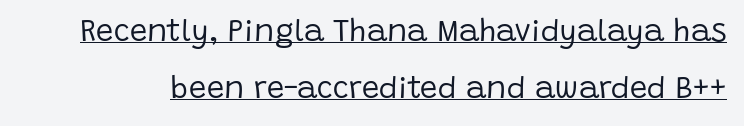
{"serif": "no", "italic": "no", "bold": "no", "weight": "regular", "width": "normal", "stroke_contrast": "low", "x_height": "large", "monospaced": "no", "underline": "yes", "line_spacing_ratio": 1.84, "letter_spacing": "normal", "letter_spacing_em": 0.0, "glyph_px": 31}
